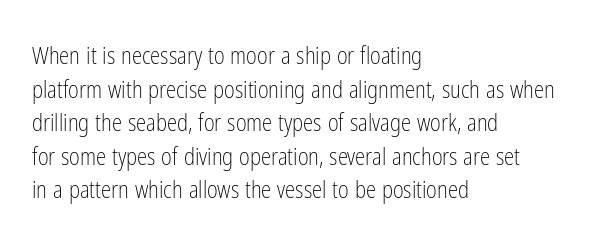
What stands out about the letter spacing? Nothing — it is the standard amount. Type without underlining. You can tell it's not italic because the verticals are truly vertical. Is there much room between lines? A standard amount, neither cramped nor airy.
